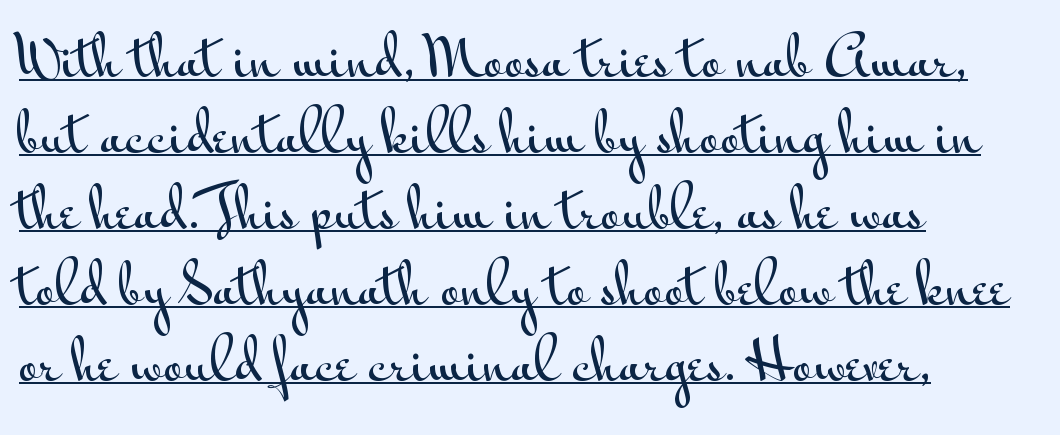
Is the letter spacing exaggerated? No — it looks like the ordinary default. These lines are rendered in a variable-pitch font. Stroke terminals: plain, sans-serif. A rule runs beneath these lines of type. Horizontal alignment here is leftward, the default for most running prose.
